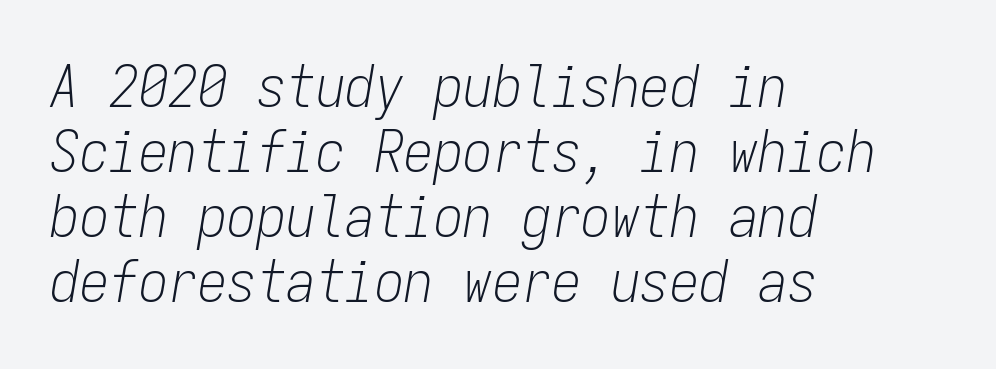
Q: Is the text bold? A: No.
Q: Is the text italic (slanted)? A: Yes, it leans right by about 9 degrees.
Q: Is the text underlined? A: No.
Q: How is the paragraph aligned? A: Left-aligned.
Q: Is the spacing between letters normal or unusually wide? A: Normal.
Q: Is the spacing between lines tight, normal or loose? A: Tight.
Q: Width (condensed, normal, or wide)? A: Condensed.
Q: Stroke contrast? A: Low.
Q: x-height? A: Medium.
Q: Monospaced? A: Yes.
